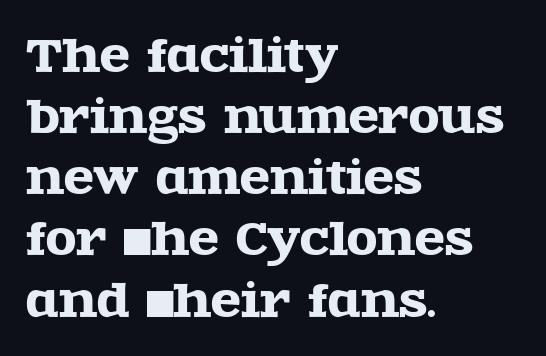
{"serif": "yes", "italic": "no", "width": "wide", "x_height": "large", "monospaced": "no", "underline": "no", "align": "left", "line_spacing": "normal", "line_spacing_ratio": 1.39, "letter_spacing": "normal", "letter_spacing_em": 0.0, "glyph_px": 44}
